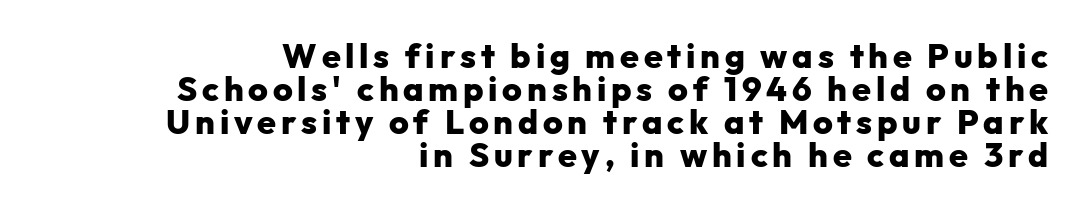
Q: Is the text bold? A: Yes.
Q: Is the text italic (slanted)? A: No, it is upright.
Q: Is the typeface a serif or a sans-serif typeface? A: Sans-serif.
Q: Is the text underlined? A: No.
Q: How is the paragraph aligned? A: Right-aligned.
Q: Is the spacing between lines tight, normal or loose? A: Tight.
Q: Width (condensed, normal, or wide)? A: Normal.
Q: Stroke contrast? A: Low.
Q: x-height? A: Medium.
Q: Monospaced? A: No.
